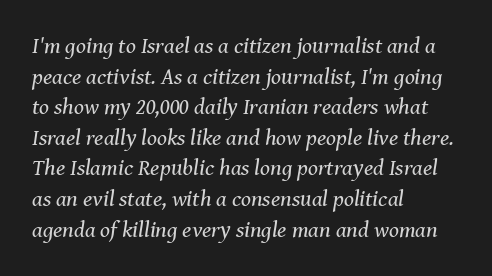
The image shows 23 px text type, italic (leaning right); set left-aligned, normal line spacing (1.33x), normal letter spacing, not underlined.
